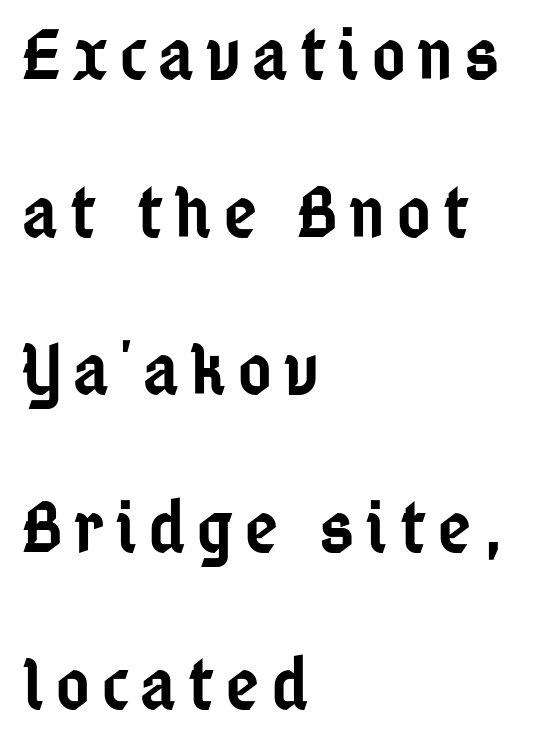
Q: Is the text bold? A: Semi-bold.
Q: Is the text italic (slanted)? A: No, it is upright.
Q: Is the typeface a serif or a sans-serif typeface? A: Sans-serif.
Q: Is the text underlined? A: No.
Q: How is the paragraph aligned? A: Left-aligned.
Q: Is the spacing between lines tight, normal or loose? A: Loose.
Q: Width (condensed, normal, or wide)? A: Condensed.
Q: Stroke contrast? A: Low.
Q: x-height? A: Medium.
Q: Monospaced? A: No.
